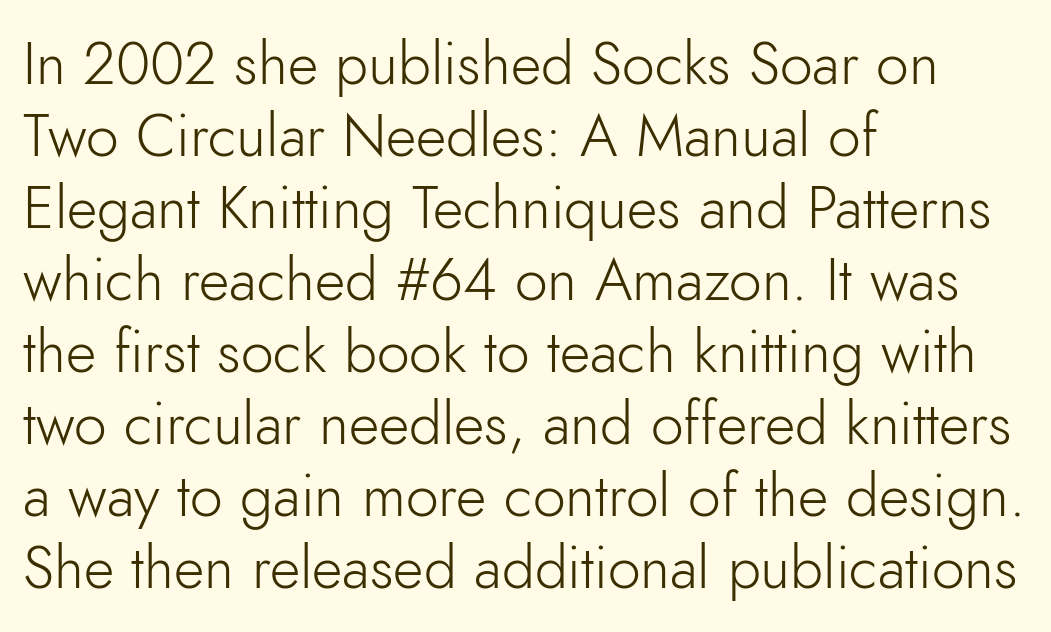
The rag falls on the right side of this text block. Note the varied advance widths — an 'i' is clearly narrower than an 'm'. The letterforms sit at book weight or below. The words here are not underlined.
